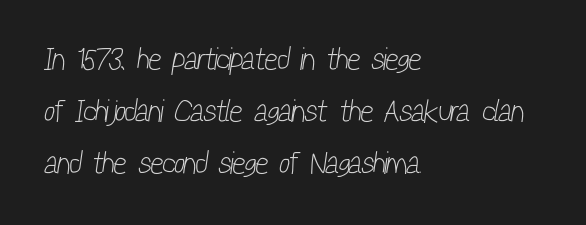
The image shows 31 px light, condensed sans-serif type; set left-aligned, normal line spacing (1.68x), normal letter spacing, not underlined; low stroke contrast and a medium x-height.
